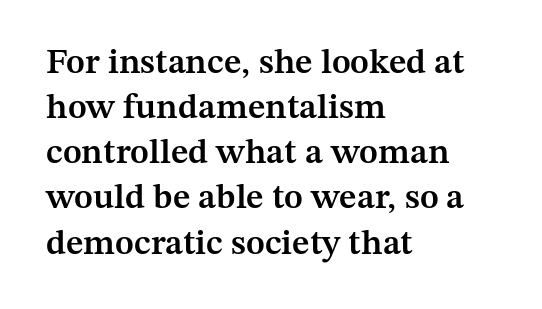
Compared with a centered layout, this one pins lines to the left instead. The strip under each line holds only bare page. Emphasis by weight is partial: semibold. The face used here is seriffed, in the tradition of book romans. Think of a printed novel: that variable character pitch is what you see here. This rendering leaves character spacing at its baseline value.
